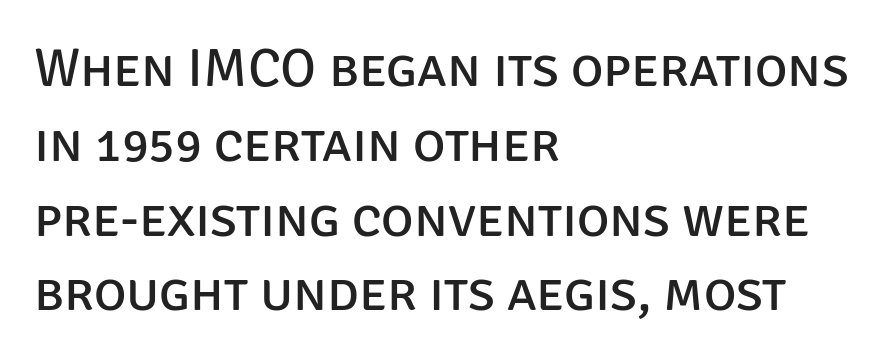
{"serif": "no", "italic": "no", "bold": "no", "weight": "regular", "width": "normal", "stroke_contrast": "low", "x_height": "large", "monospaced": "no", "underline": "no", "align": "left", "line_spacing": "normal", "line_spacing_ratio": 1.36, "letter_spacing": "normal", "letter_spacing_em": 0.0, "glyph_px": 55}
